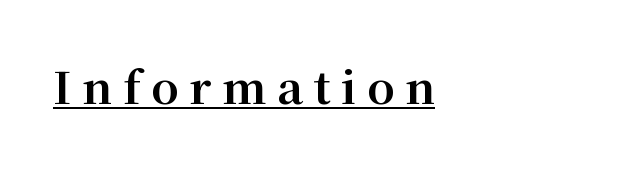
What kind of face is this? One with serifs. This is underlined copy, the kind a proofreader might mark for attention. This is roman type, the default non-slanted kind. The horizontal fit of the characters is loose and conspicuously gappy.
